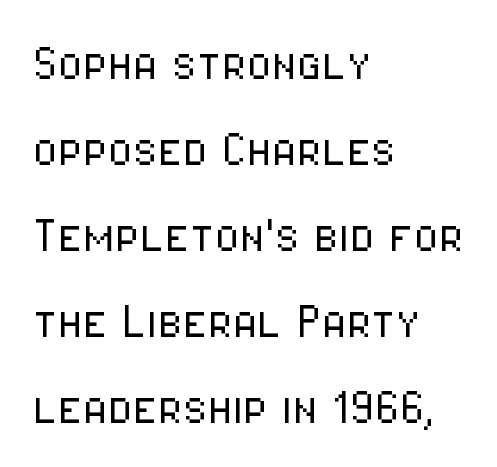
The image shows 57 px light, condensed sans-serif type, upright; set left-aligned, normal line spacing (1.51x), normal letter spacing, not underlined; low stroke contrast and a medium x-height.
